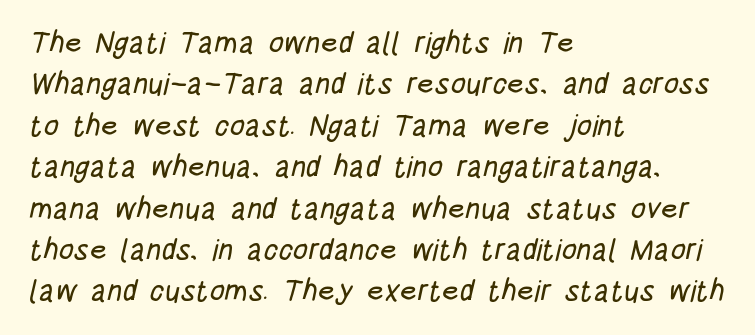
The image shows 30 px condensed sans-serif type; set left-aligned, normal line spacing (1.38x), normal letter spacing, not underlined; low stroke contrast and a large x-height.
